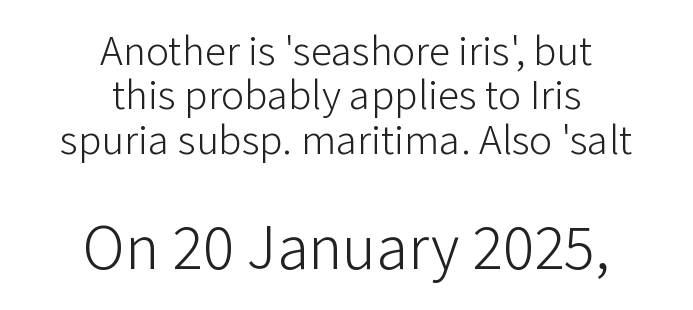
Q: Is the text bold? A: No.
Q: Is the text italic (slanted)? A: No, it is upright.
Q: Is the typeface a serif or a sans-serif typeface? A: Sans-serif.
Q: Is the text underlined? A: No.
Q: How is the paragraph aligned? A: Centered.
Q: Is the spacing between letters normal or unusually wide? A: Normal.
Q: Is the spacing between lines tight, normal or loose? A: Tight.
Q: Which block of text is set in a larger size, the first (top) or the second (bottom)? A: The second (bottom) one.
Q: Width (condensed, normal, or wide)? A: Normal.
Q: Stroke contrast? A: Low.
Q: x-height? A: Medium.
Q: Monospaced? A: No.
